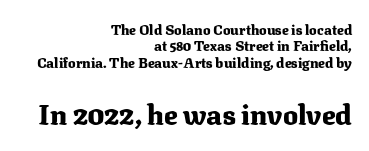
Q: Is the text bold? A: Yes.
Q: Is the text italic (slanted)? A: No, it is upright.
Q: Is the typeface a serif or a sans-serif typeface? A: Serif.
Q: Is the text underlined? A: No.
Q: How is the paragraph aligned? A: Right-aligned.
Q: Is the spacing between letters normal or unusually wide? A: Normal.
Q: Which block of text is set in a larger size, the first (top) or the second (bottom)? A: The second (bottom) one.
Q: Width (condensed, normal, or wide)? A: Normal.
Q: Stroke contrast? A: Medium.
Q: x-height? A: Medium.
Q: Monospaced? A: No.
